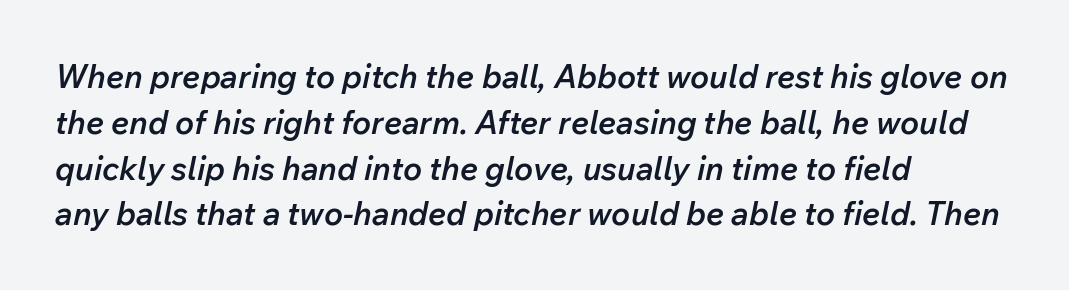
The image shows 32 px semibold type, italic (leaning right); set left-aligned, normal line spacing (1.43x), normal letter spacing, not underlined; low stroke contrast and a medium x-height.
